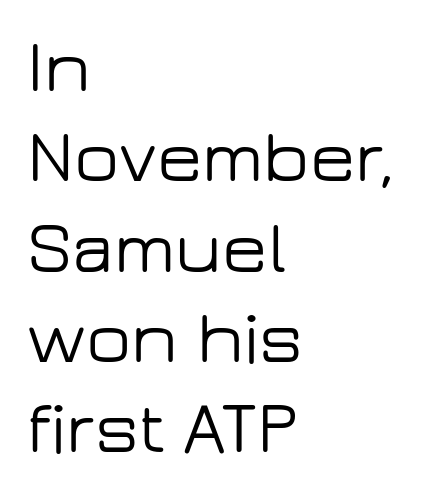
{"serif": "no", "italic": "no", "width": "wide", "stroke_contrast": "low", "x_height": "medium", "monospaced": "no", "underline": "no", "align": "left", "line_spacing_ratio": 1.22, "letter_spacing": "normal", "letter_spacing_em": 0.0, "glyph_px": 74}
